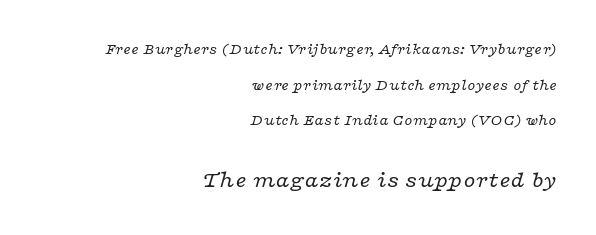
{"italic": "yes", "lean": "right", "slant_degrees": 16, "bold": "no", "underline": "no", "align": "right", "line_spacing": "loose", "line_spacing_ratio": 2.23, "letter_spacing": "normal", "letter_spacing_em": 0.0, "larger_block": "second", "size_ratio": 1.5, "glyph_px": 24}
